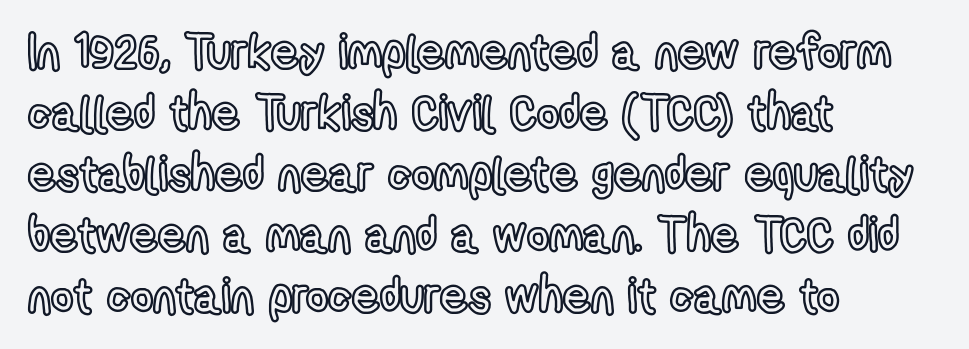
Q: Is the text italic (slanted)? A: No, it is upright.
Q: Is the text underlined? A: No.
Q: How is the paragraph aligned? A: Left-aligned.
Q: Is the spacing between letters normal or unusually wide? A: Normal.
Q: Is the spacing between lines tight, normal or loose? A: Normal.
Q: Width (condensed, normal, or wide)? A: Condensed.
Q: x-height? A: Medium.
Q: Monospaced? A: No.
